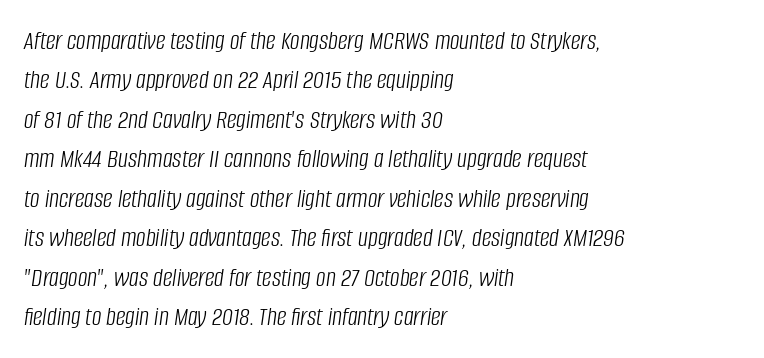
The image shows 27 px text type, italic (leaning right); set left-aligned, normal line spacing (1.46x), normal letter spacing, not underlined.
